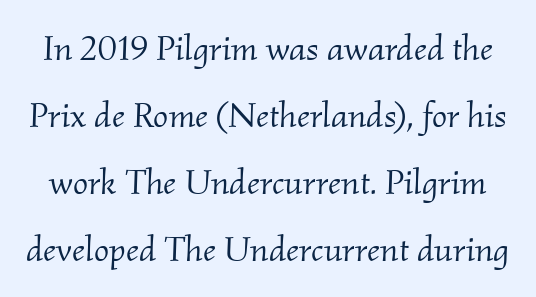
The typesetting does not lean heavy: it is not bold. This rendering leaves character spacing at its baseline value. The designer went with a serif here, giving each stem small feet. This rendering features lettering with no underline. Note the varied advance widths — an 'i' is clearly narrower than an 'm'.
